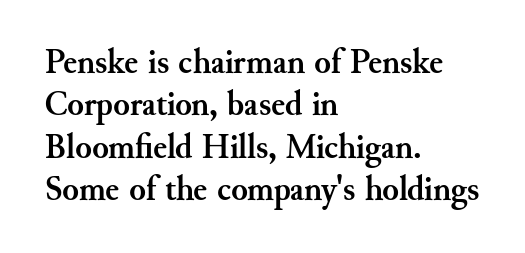
To sum up the face: it has serifs. One glance says typical: line gaps are just what's usual. Typesetter's note: full bold, strokes at maximum text heaviness. Horizontal alignment here is leftward, the default for most running prose. Character widths vary here, with narrow letters taking less room than wide ones.
